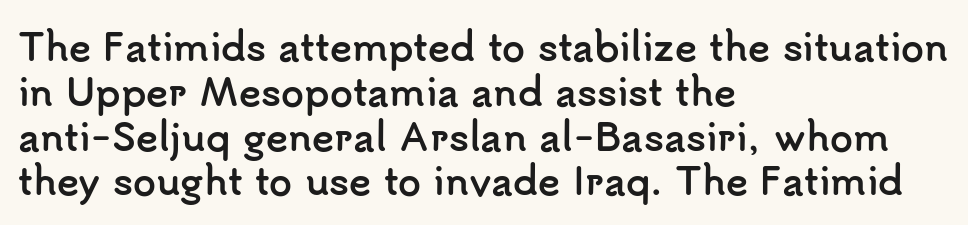
{"serif": "no", "italic": "no", "bold": "yes", "weight": "semibold", "width": "normal", "stroke_contrast": "low", "x_height": "small", "monospaced": "no", "underline": "no", "align": "left", "line_spacing_ratio": 1.21, "letter_spacing": "normal", "letter_spacing_em": 0.0, "glyph_px": 37}
